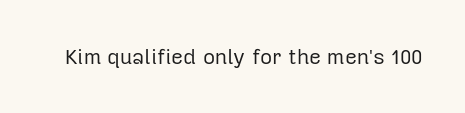
The image shows 21 px text type, upright; set normal letter spacing, not underlined.
